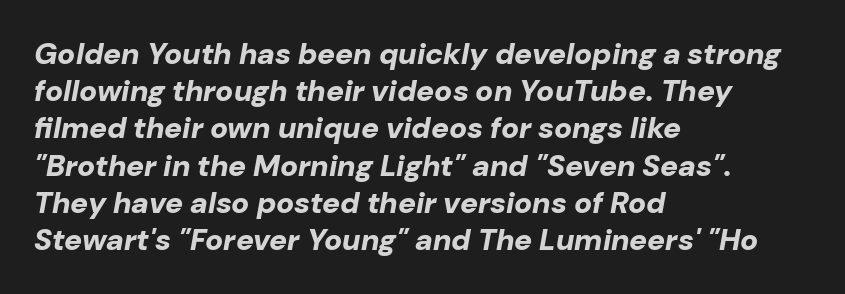
Spacing verdict: proportional, widths tailored to each character. The text block is weighted toward the left margin, trailing off unevenly rightward. The letters are slanted; this is an italic face. Quick note: underline off. The horizontal fit of the characters is conventional and even.
